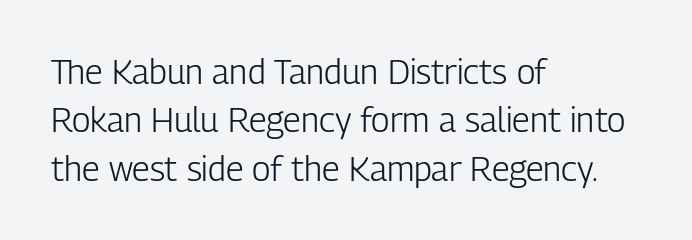
The image shows 34 px light, condensed sans-serif type, upright; set left-aligned, normal line spacing (1.42x), normal letter spacing, not underlined; low stroke contrast and a medium x-height.
